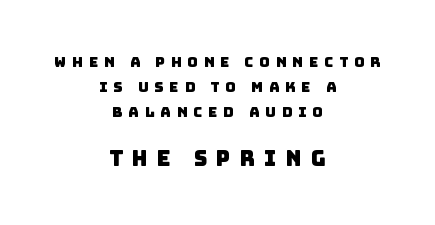
Short and long lines alike share a common midpoint. The more generous point size was reserved for the lower chunk. Words appear elongated and porous because spacing is wide. Each row of text sits above clean, open space.
